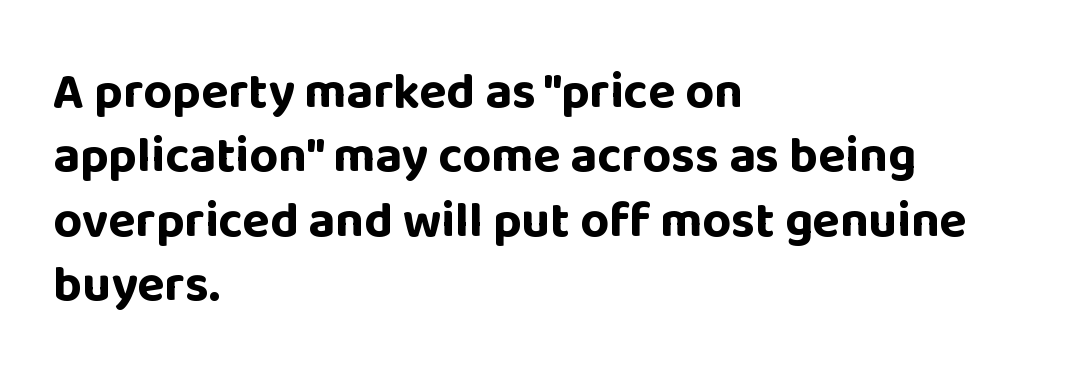
Q: Is the text bold? A: Yes.
Q: Is the text italic (slanted)? A: No, it is upright.
Q: Is the typeface a serif or a sans-serif typeface? A: Sans-serif.
Q: Is the text underlined? A: No.
Q: How is the paragraph aligned? A: Left-aligned.
Q: Is the spacing between letters normal or unusually wide? A: Normal.
Q: Is the spacing between lines tight, normal or loose? A: Normal.
Q: Width (condensed, normal, or wide)? A: Normal.
Q: Stroke contrast? A: Low.
Q: x-height? A: Large.
Q: Monospaced? A: No.
